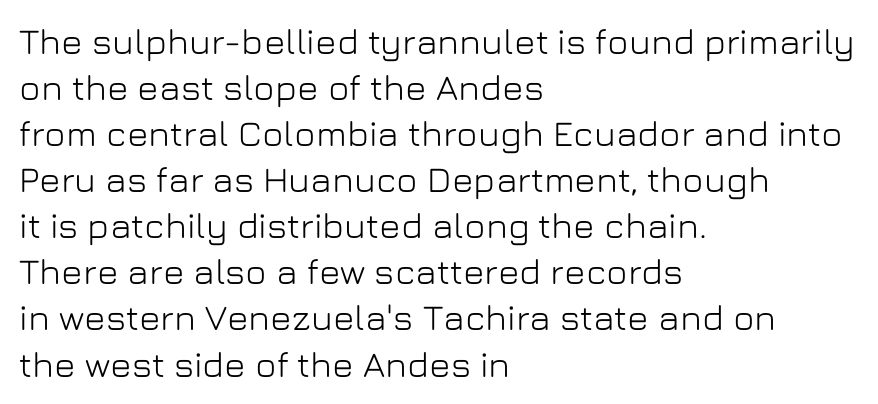
{"serif": "no", "italic": "no", "width": "normal", "stroke_contrast": "low", "x_height": "medium", "monospaced": "no", "underline": "no", "align": "left", "line_spacing": "normal", "line_spacing_ratio": 1.28, "letter_spacing": "normal", "letter_spacing_em": 0.0, "glyph_px": 36}
